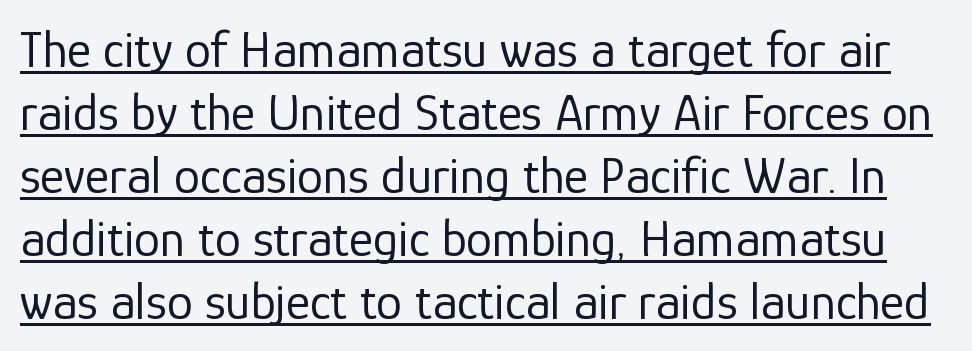
Q: Is the text bold? A: No.
Q: Is the text italic (slanted)? A: No, it is upright.
Q: Is the typeface a serif or a sans-serif typeface? A: Sans-serif.
Q: Is the text underlined? A: Yes.
Q: Is the spacing between letters normal or unusually wide? A: Normal.
Q: Width (condensed, normal, or wide)? A: Normal.
Q: Stroke contrast? A: Low.
Q: x-height? A: Medium.
Q: Monospaced? A: No.
